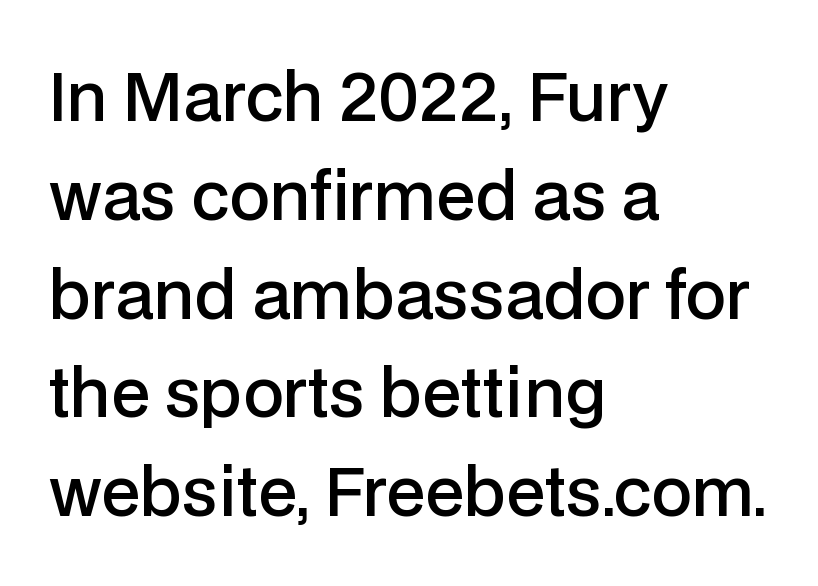
The paragraph shown leans on its left margin. Decoration check: the copy has no underline. Characters follow at the spacing the type designer built in. Think of a printed novel: that variable character pitch is what you see here.
